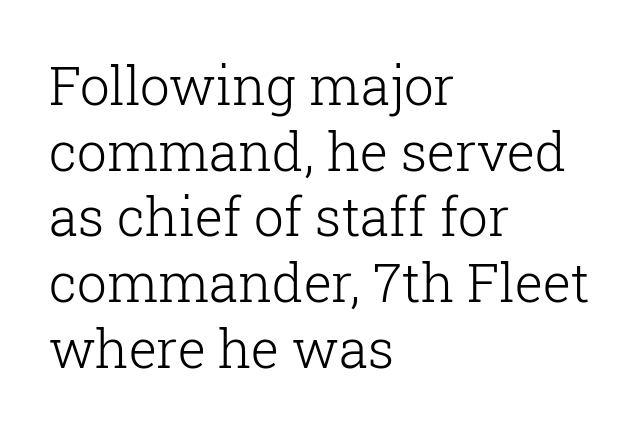
Q: Is the text bold? A: No.
Q: Is the text italic (slanted)? A: No, it is upright.
Q: Is the typeface a serif or a sans-serif typeface? A: Serif.
Q: Is the text underlined? A: No.
Q: How is the paragraph aligned? A: Left-aligned.
Q: Is the spacing between letters normal or unusually wide? A: Normal.
Q: Width (condensed, normal, or wide)? A: Normal.
Q: Stroke contrast? A: Low.
Q: x-height? A: Medium.
Q: Monospaced? A: No.
